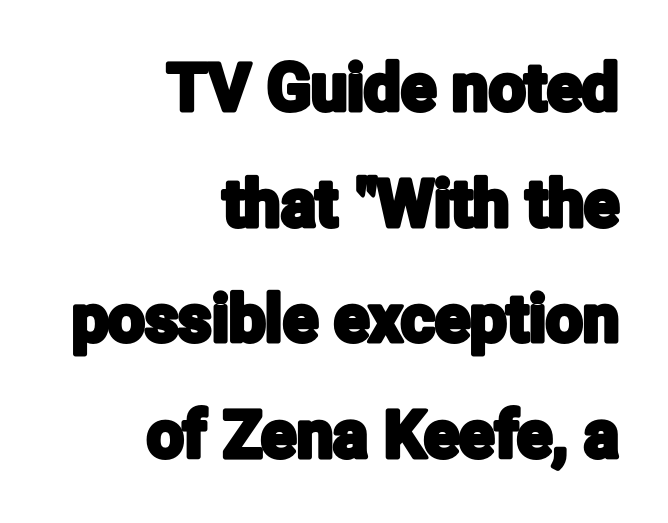
Q: Is the text italic (slanted)? A: No, it is upright.
Q: Is the typeface a serif or a sans-serif typeface? A: Sans-serif.
Q: Is the text underlined? A: No.
Q: How is the paragraph aligned? A: Right-aligned.
Q: Is the spacing between letters normal or unusually wide? A: Normal.
Q: Width (condensed, normal, or wide)? A: Condensed.
Q: Stroke contrast? A: Low.
Q: x-height? A: Medium.
Q: Monospaced? A: No.
